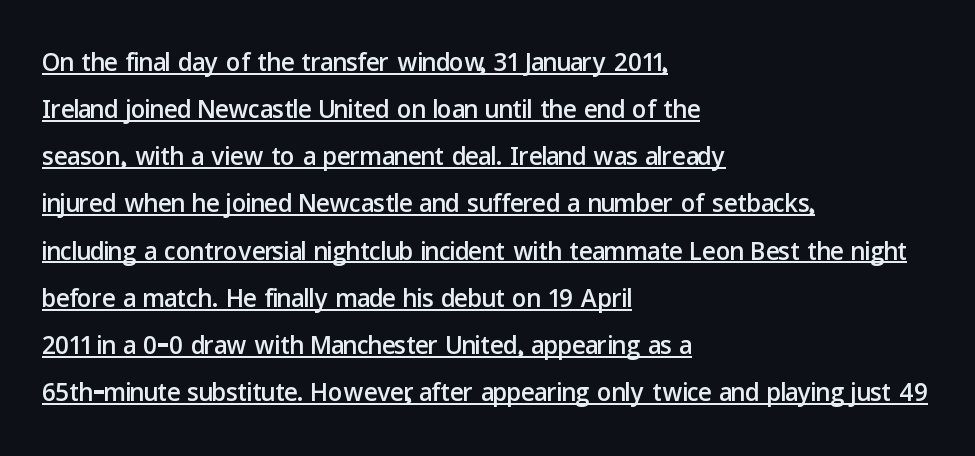
Q: Is the text italic (slanted)? A: No, it is upright.
Q: Is the typeface a serif or a sans-serif typeface? A: Sans-serif.
Q: Is the text underlined? A: Yes.
Q: How is the paragraph aligned? A: Left-aligned.
Q: Is the spacing between letters normal or unusually wide? A: Normal.
Q: Is the spacing between lines tight, normal or loose? A: Normal.
Q: Width (condensed, normal, or wide)? A: Normal.
Q: Stroke contrast? A: Low.
Q: x-height? A: Medium.
Q: Monospaced? A: No.
